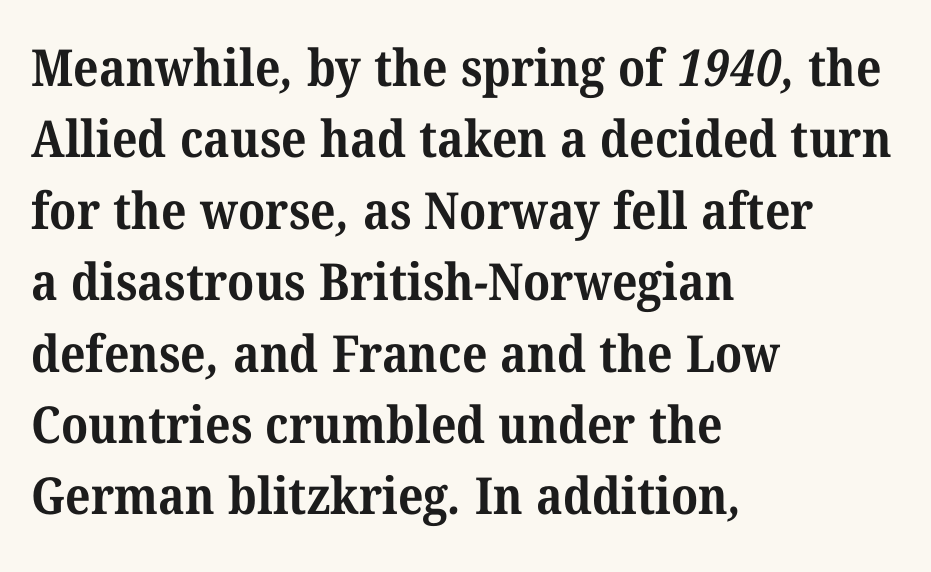
{"serif": "yes", "bold": "yes", "weight": "bold", "width": "normal", "stroke_contrast": "medium", "x_height": "medium", "monospaced": "no", "underline": "no", "align": "left", "line_spacing": "normal", "line_spacing_ratio": 1.4, "letter_spacing": "normal", "letter_spacing_em": 0.0, "glyph_px": 51}
